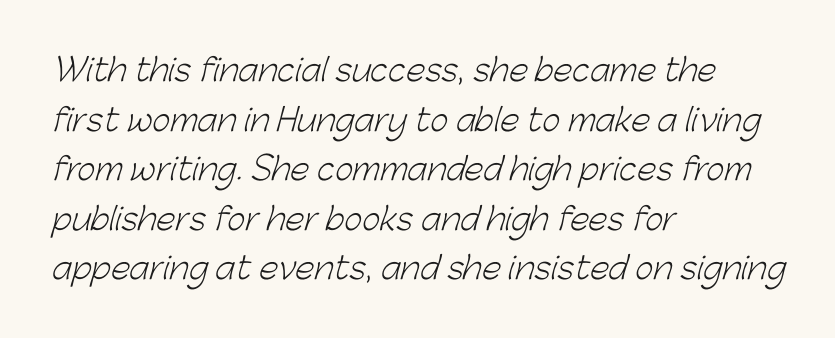
The image shows 31 px light sans-serif type; set left-aligned, normal line spacing (1.6x), normal letter spacing, not underlined; low stroke contrast and a medium x-height.
